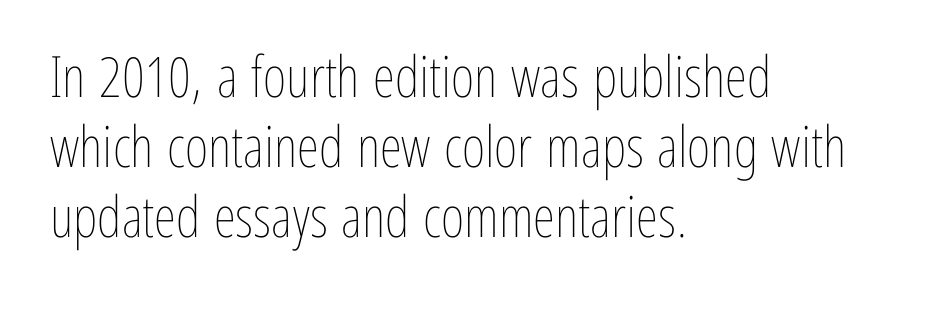
The image shows 57 px thin, condensed type, upright; set left-aligned, line spacing 1.23x, normal letter spacing, not underlined; low stroke contrast and a medium x-height.
